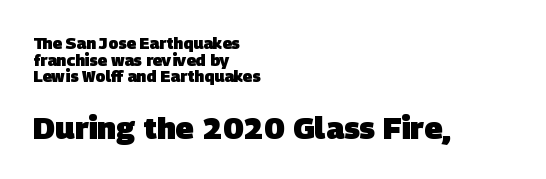
{"serif": "no", "bold": "yes", "weight": "heavy", "width": "normal", "stroke_contrast": "low", "x_height": "large", "monospaced": "no", "underline": "no", "align": "left", "line_spacing": "tight", "line_spacing_ratio": 1.04, "letter_spacing": "normal", "letter_spacing_em": 0.0, "larger_block": "second", "size_ratio": 1.94, "glyph_px": 31}
